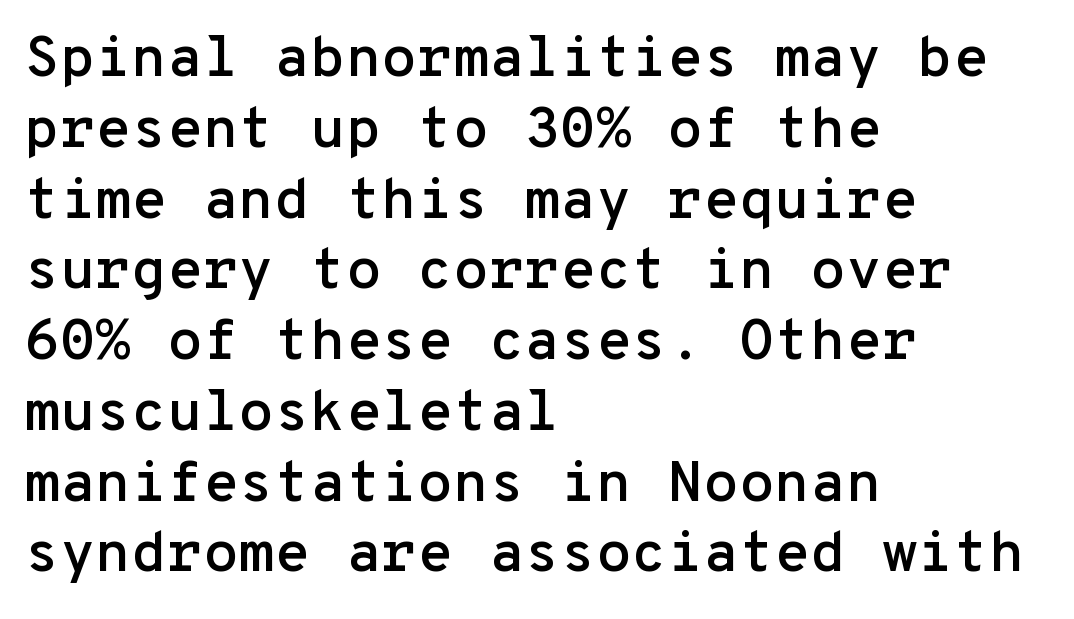
Note the uniform advance width — an 'i' takes as much space as an 'm'. A classic flush-left, rag-right setting is used for this passage. These lines are composed in type without serifs. Unlike italic type, these characters show no tilt at all. The gaps between neighbouring characters are ordinary and unremarkable.
